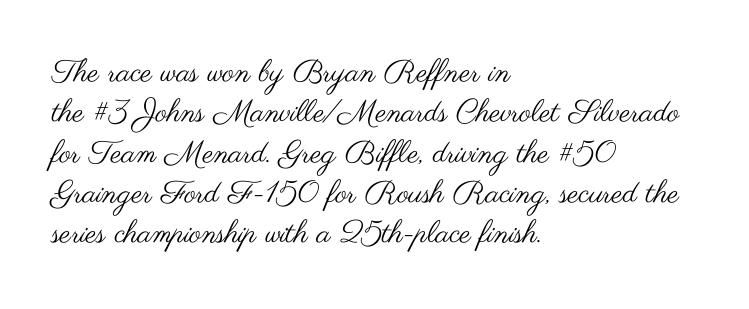
Q: Is the text bold? A: No.
Q: Is the text italic (slanted)? A: Yes.
Q: Is the typeface a serif or a sans-serif typeface? A: Sans-serif.
Q: Is the text underlined? A: No.
Q: How is the paragraph aligned? A: Left-aligned.
Q: Is the spacing between letters normal or unusually wide? A: Normal.
Q: Is the spacing between lines tight, normal or loose? A: Normal.
Q: Width (condensed, normal, or wide)? A: Wide.
Q: Stroke contrast? A: Medium.
Q: x-height? A: Small.
Q: Monospaced? A: No.
